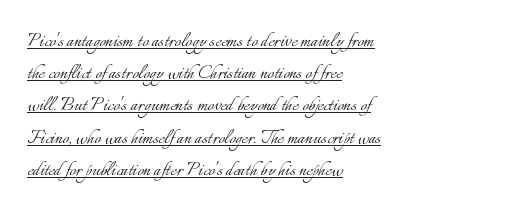
The image shows 23 px text type; set left-aligned, normal line spacing (1.4x), normal letter spacing, underlined.
